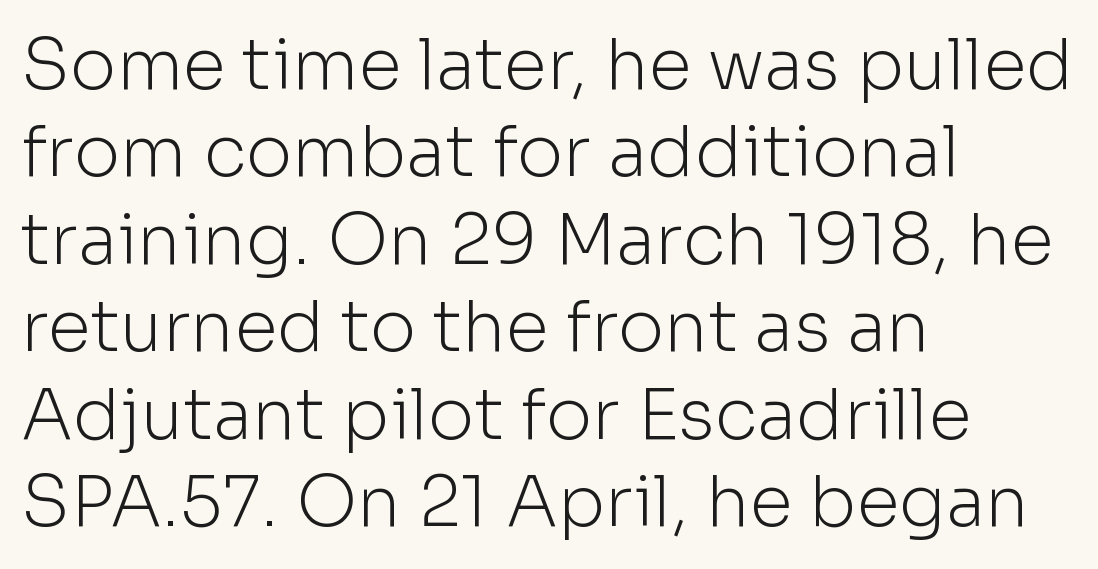
This sample is left-justified, so line endings fall wherever the words run out. In terms of leading, this rendering sits right in the middle. Here the designer chose a conventional face with non-uniform glyph widths. The designer went with a sans here, leaving each stem footless. There is no visible air inserted between adjacent glyphs.
